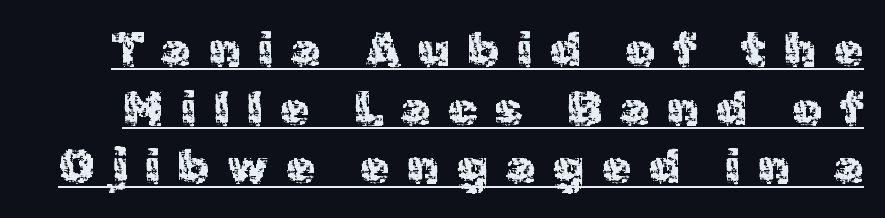
{"serif": "no", "italic": "no", "width": "normal", "x_height": "medium", "monospaced": "no", "underline": "yes", "line_spacing": "normal", "line_spacing_ratio": 1.25, "letter_spacing": "wide", "letter_spacing_em": 0.38, "glyph_px": 47}
